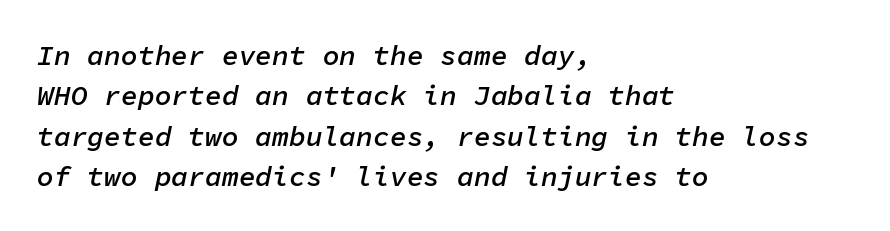
The image shows 28 px semibold type, italic (leaning right), monospaced; set left-aligned, normal line spacing (1.44x), normal letter spacing, not underlined; low stroke contrast and a medium x-height.
